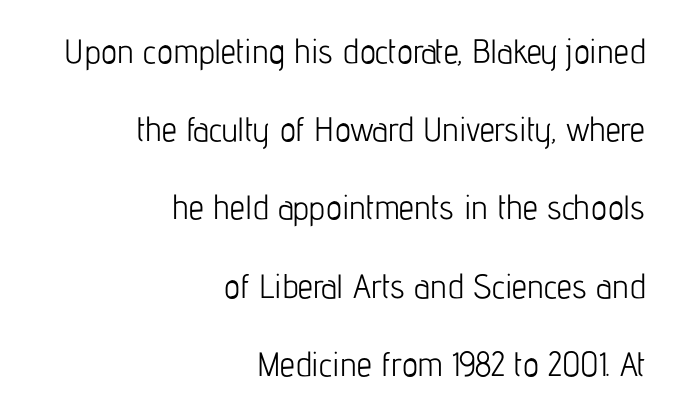
The image shows 34 px light, condensed sans-serif type, upright; set right-aligned, loose line spacing (2.3x), normal letter spacing, not underlined; low stroke contrast and a medium x-height.
